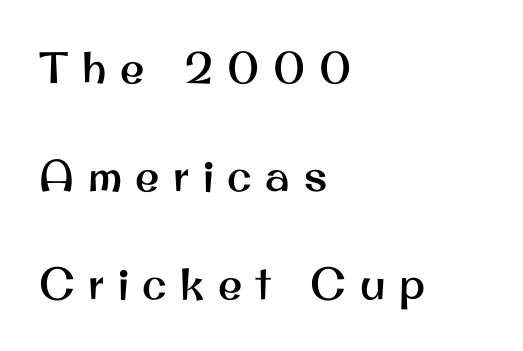
The image shows 44 px sans-serif type, upright; set left-aligned, loose line spacing (2.46x), unusually wide letter spacing (+0.31 em), not underlined; medium stroke contrast and a small x-height.
